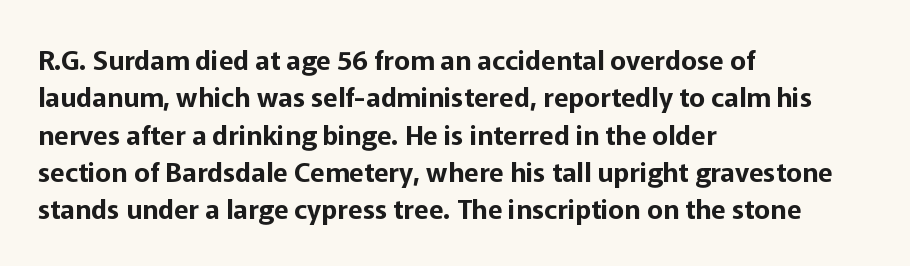
Q: Is the text italic (slanted)? A: No, it is upright.
Q: Is the text underlined? A: No.
Q: How is the paragraph aligned? A: Left-aligned.
Q: Is the spacing between letters normal or unusually wide? A: Normal.
Q: Is the spacing between lines tight, normal or loose? A: Normal.
